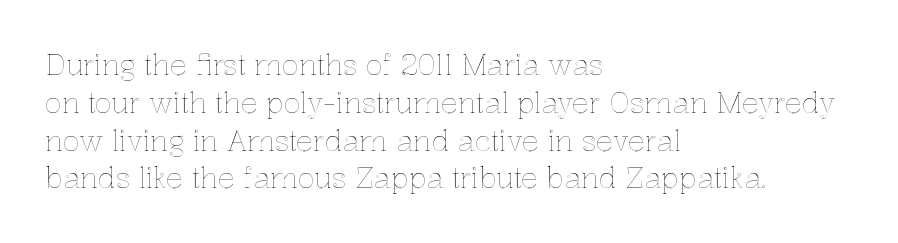
Q: Is the text italic (slanted)? A: No, it is upright.
Q: Is the text underlined? A: No.
Q: How is the paragraph aligned? A: Left-aligned.
Q: Is the spacing between letters normal or unusually wide? A: Normal.
Q: Is the spacing between lines tight, normal or loose? A: Normal.
Q: Width (condensed, normal, or wide)? A: Normal.
Q: x-height? A: Medium.
Q: Monospaced? A: No.
